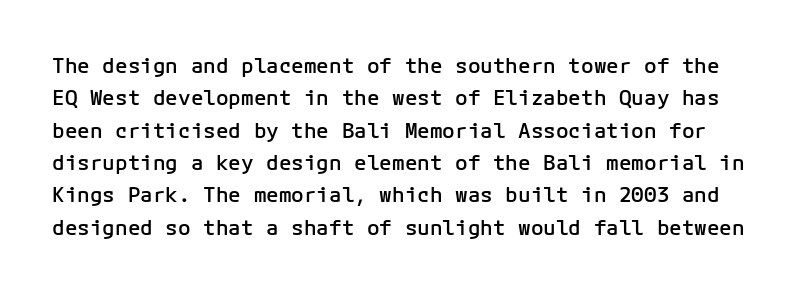
Q: Is the text bold? A: Semi-bold.
Q: Is the text italic (slanted)? A: No, it is upright.
Q: Is the text underlined? A: No.
Q: Is the spacing between letters normal or unusually wide? A: Normal.
Q: Is the spacing between lines tight, normal or loose? A: Normal.
